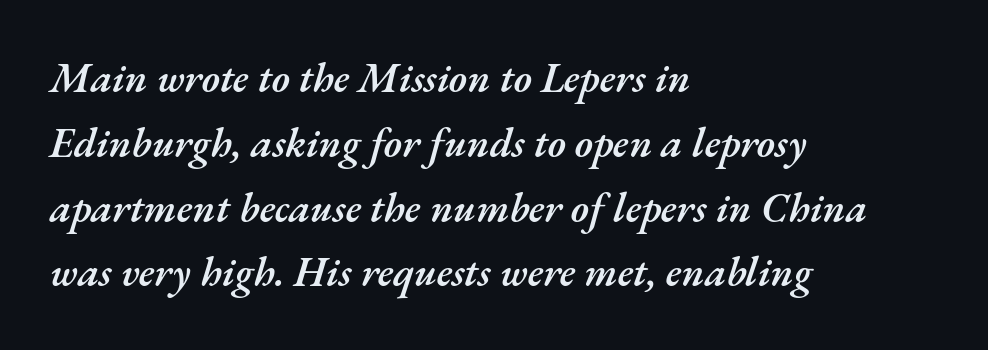
{"italic": "yes", "lean": "right", "slant_degrees": 17, "bold": "semi", "weight": "semibold", "width": "normal", "stroke_contrast": "medium", "x_height": "small", "monospaced": "no", "underline": "no", "align": "left", "line_spacing": "normal", "line_spacing_ratio": 1.58, "letter_spacing": "normal", "letter_spacing_em": 0.0, "glyph_px": 41}
